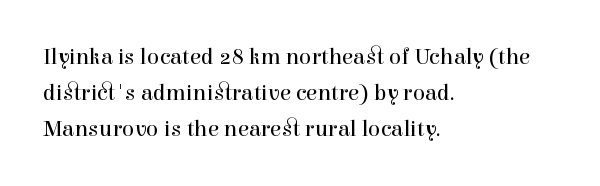
Q: Is the text bold? A: No.
Q: Is the text italic (slanted)? A: No, it is upright.
Q: Is the text underlined? A: No.
Q: How is the paragraph aligned? A: Left-aligned.
Q: Is the spacing between letters normal or unusually wide? A: Normal.
Q: Is the spacing between lines tight, normal or loose? A: Normal.
